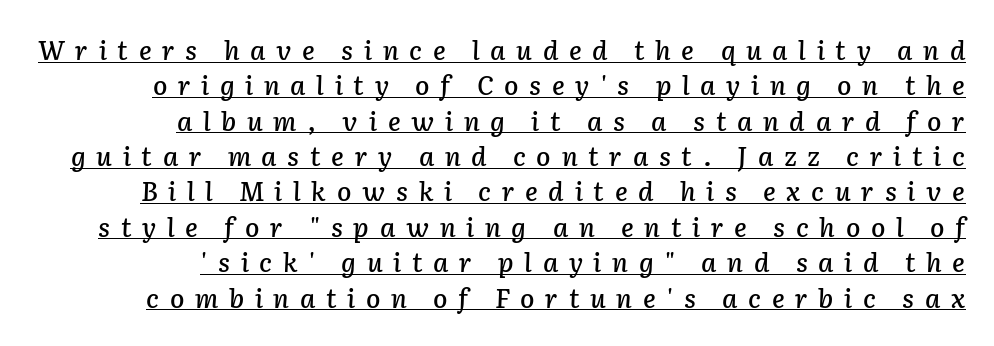
Q: Is the text italic (slanted)? A: Yes, it leans right by about 2 degrees.
Q: Is the text underlined? A: Yes.
Q: How is the paragraph aligned? A: Right-aligned.
Q: Is the spacing between letters normal or unusually wide? A: Unusually wide.
Q: Is the spacing between lines tight, normal or loose? A: Normal.
